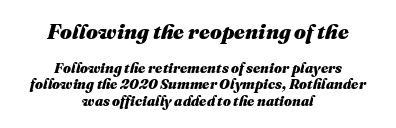
Q: Is the text bold? A: Yes.
Q: Is the text italic (slanted)? A: Yes, it leans right by about 16 degrees.
Q: Is the text underlined? A: No.
Q: How is the paragraph aligned? A: Centered.
Q: Is the spacing between letters normal or unusually wide? A: Normal.
Q: Which block of text is set in a larger size, the first (top) or the second (bottom)? A: The first (top) one.
